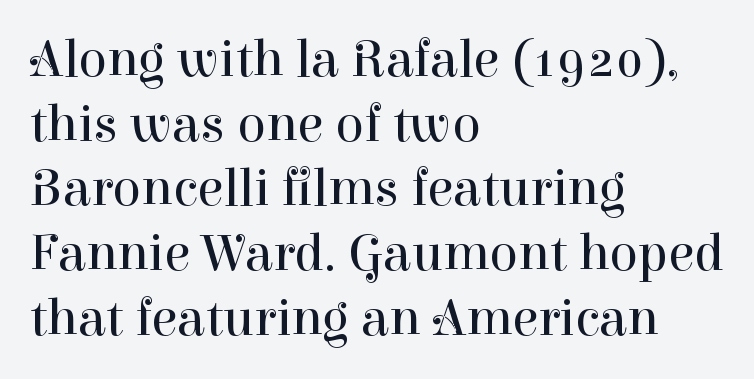
The image shows 53 px regular-weight serif type, upright; set left-aligned, line spacing 1.22x, normal letter spacing, not underlined; high stroke contrast and a medium x-height.
